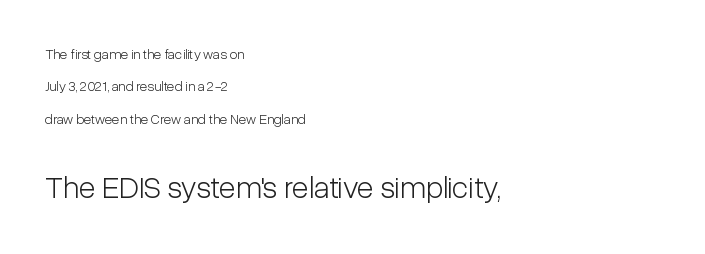
{"serif": "no", "italic": "no", "bold": "no", "weight": "light", "width": "condensed", "stroke_contrast": "low", "x_height": "medium", "monospaced": "no", "underline": "no", "align": "left", "line_spacing": "loose", "line_spacing_ratio": 2.31, "letter_spacing": "normal", "letter_spacing_em": 0.0, "larger_block": "second", "size_ratio": 2.21, "glyph_px": 31}
